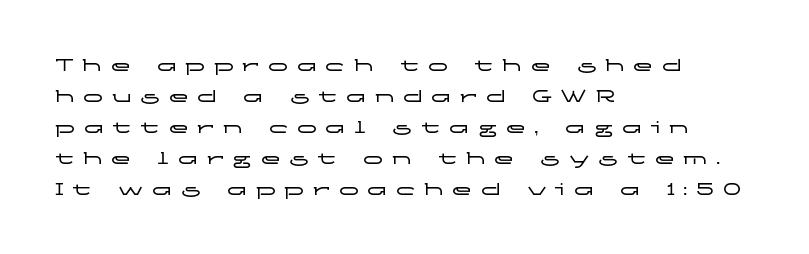
The image shows 20 px text type, upright; set left-aligned, normal line spacing (1.55x), unusually wide letter spacing (+0.43 em), not underlined.
